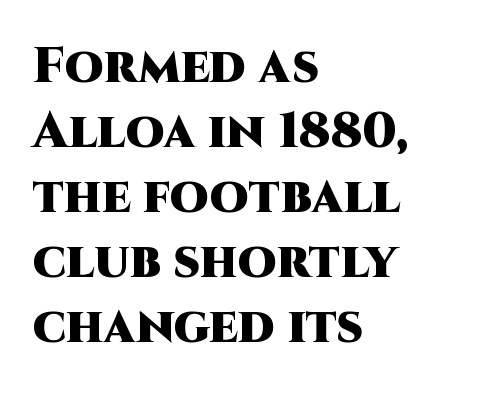
{"serif": "no", "italic": "no", "bold": "yes", "weight": "heavy", "width": "normal", "stroke_contrast": "high", "x_height": "large", "monospaced": "no", "underline": "no", "align": "left", "line_spacing": "normal", "line_spacing_ratio": 1.3, "letter_spacing": "normal", "letter_spacing_em": 0.0, "glyph_px": 50}
